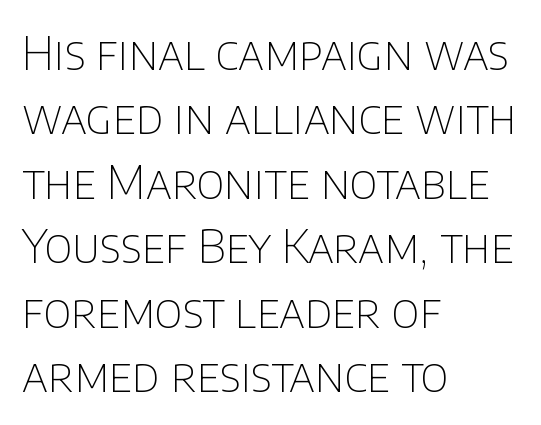
The image shows 46 px thin sans-serif type, upright; set left-aligned, normal line spacing (1.4x), normal letter spacing, not underlined; low stroke contrast and a large x-height.
